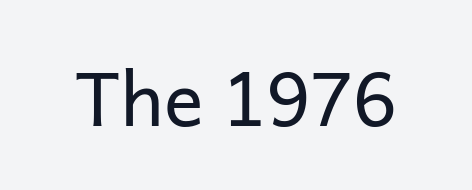
The image shows 74 px regular-weight sans-serif type, upright; set normal letter spacing, not underlined; low stroke contrast and a medium x-height.
